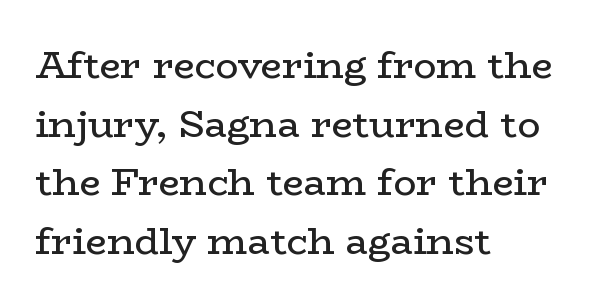
Evenly set lines give the paragraph a standard silhouette. Compared with a centered layout, this one pins lines to the left instead. How are the letters spaced? Ordinarily, with no added tracking. Yep, those are serifs on the letters. If you drew a line through each stem, it would be perfectly vertical. Underlining? Definitely not there.
